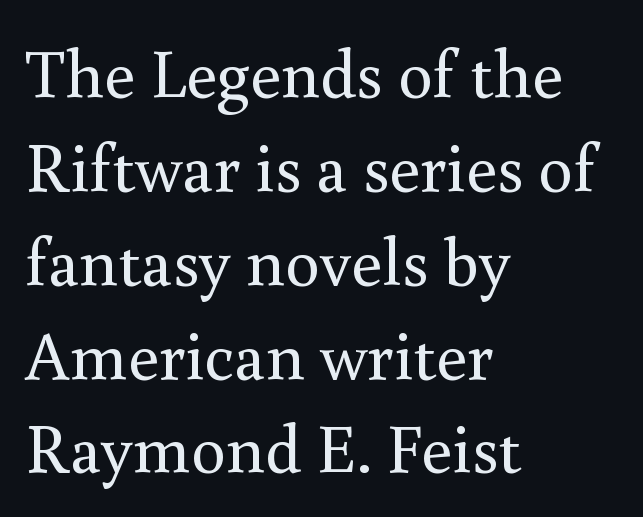
The image shows 69 px regular-weight serif type, upright; set left-aligned, normal line spacing (1.36x), normal letter spacing, not underlined; a small x-height.
